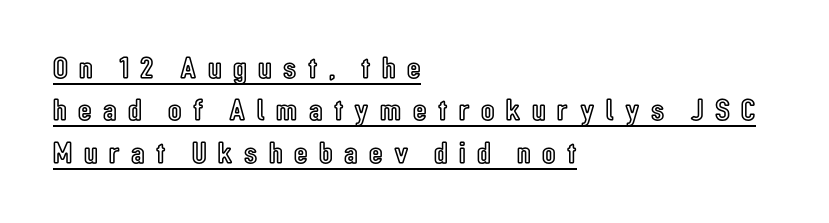
Q: Is the text italic (slanted)? A: No, it is upright.
Q: Is the text underlined? A: Yes.
Q: How is the paragraph aligned? A: Left-aligned.
Q: Is the spacing between letters normal or unusually wide? A: Unusually wide.
Q: Is the spacing between lines tight, normal or loose? A: Normal.
Q: Width (condensed, normal, or wide)? A: Condensed.
Q: x-height? A: Medium.
Q: Monospaced? A: No.
